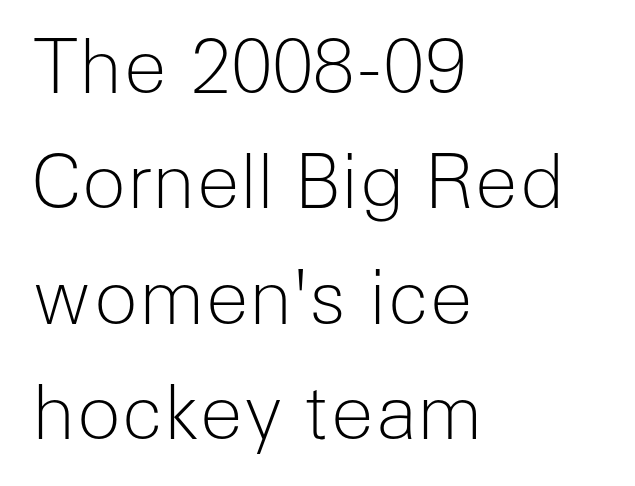
Q: Is the text bold? A: No.
Q: Is the text italic (slanted)? A: No, it is upright.
Q: Is the typeface a serif or a sans-serif typeface? A: Sans-serif.
Q: Is the text underlined? A: No.
Q: How is the paragraph aligned? A: Left-aligned.
Q: Is the spacing between letters normal or unusually wide? A: Normal.
Q: Is the spacing between lines tight, normal or loose? A: Normal.
Q: Width (condensed, normal, or wide)? A: Normal.
Q: Stroke contrast? A: Low.
Q: x-height? A: Medium.
Q: Monospaced? A: No.
